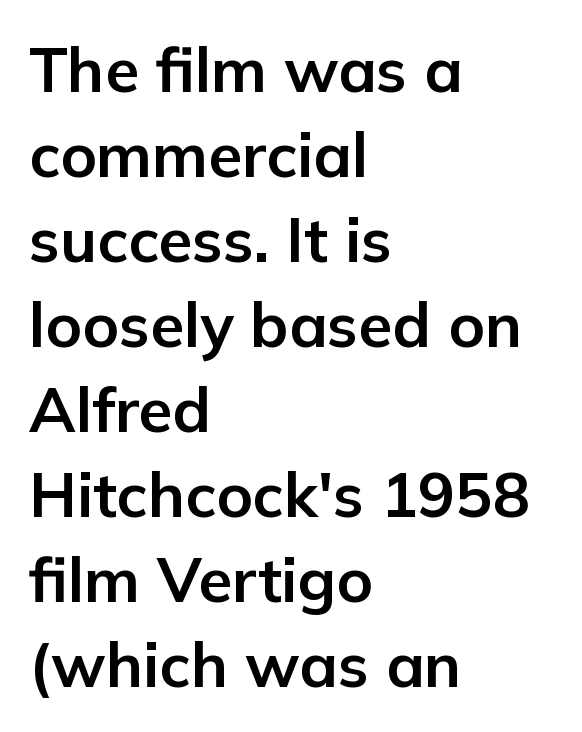
The image shows 62 px bold sans-serif type, upright; set left-aligned, normal line spacing (1.37x), normal letter spacing, not underlined; low stroke contrast and a medium x-height.
